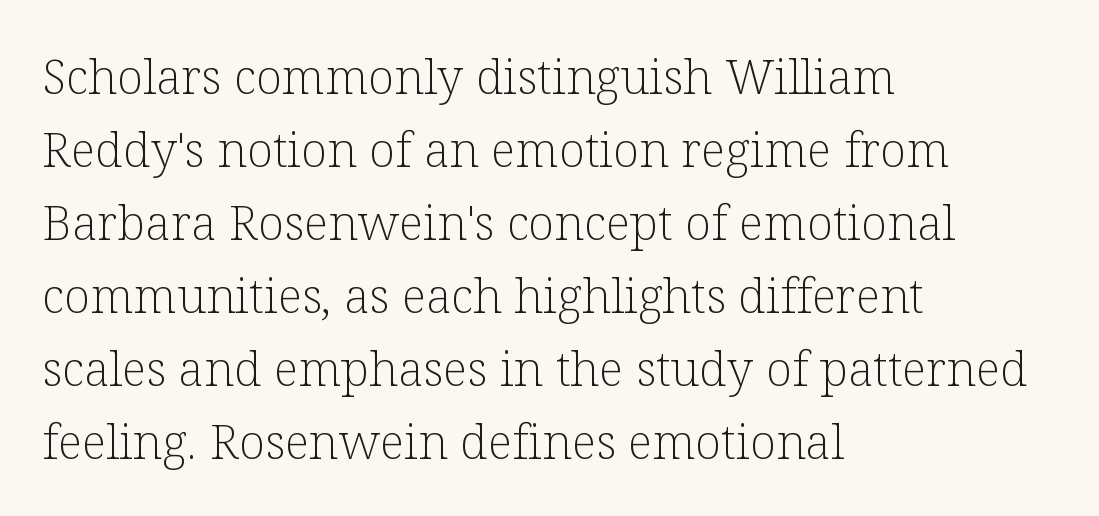
The image shows 48 px light serif type, upright; set left-aligned, normal line spacing (1.52x), normal letter spacing, not underlined; low stroke contrast and a medium x-height.
